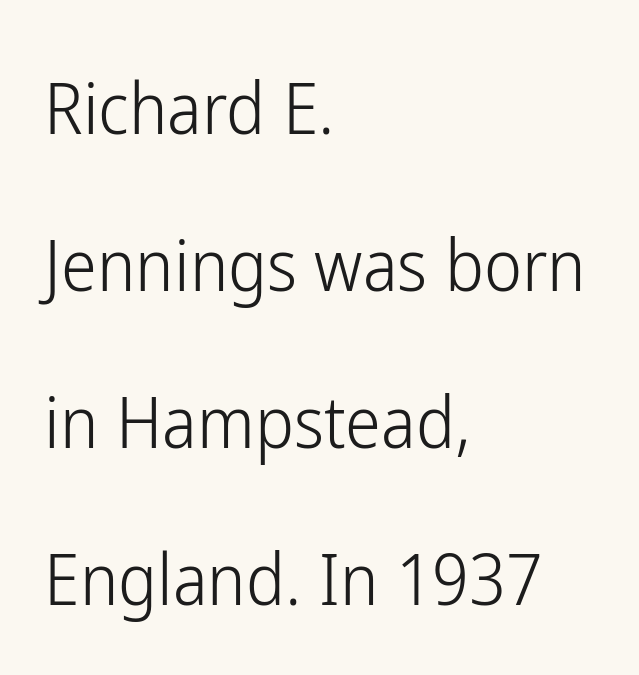
The image shows 72 px light, condensed sans-serif type, upright; set left-aligned, loose line spacing (2.18x), normal letter spacing, not underlined; low stroke contrast and a medium x-height.
